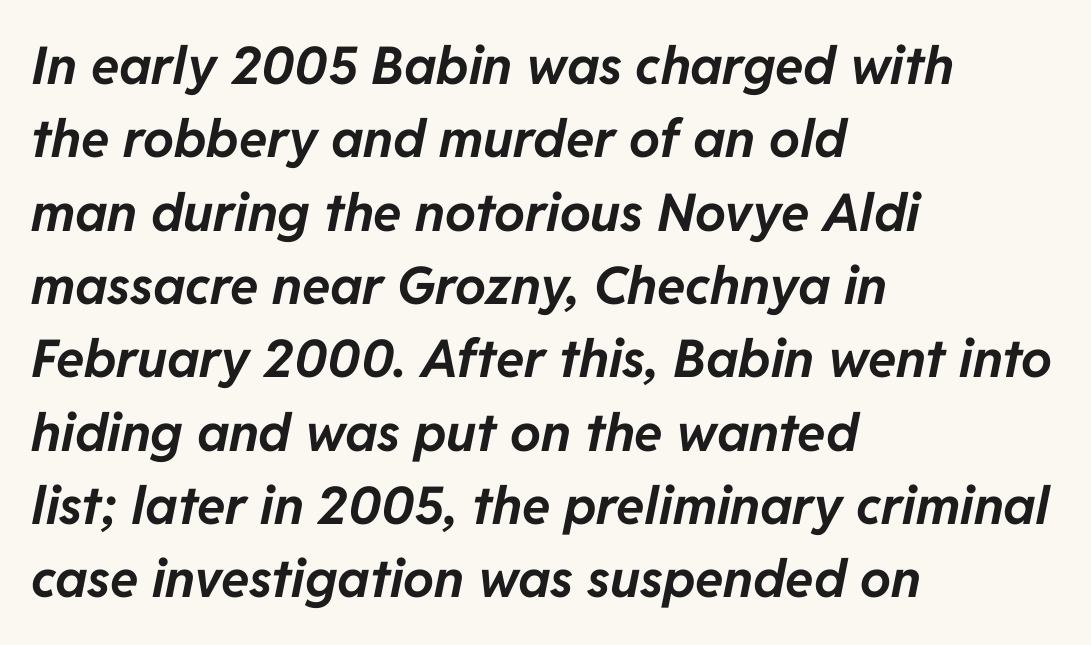
Q: Is the text bold? A: Yes.
Q: Is the text italic (slanted)? A: Yes, it leans right by about 11 degrees.
Q: Is the text underlined? A: No.
Q: How is the paragraph aligned? A: Left-aligned.
Q: Is the spacing between letters normal or unusually wide? A: Normal.
Q: Is the spacing between lines tight, normal or loose? A: Normal.
Q: Width (condensed, normal, or wide)? A: Normal.
Q: Stroke contrast? A: Low.
Q: x-height? A: Medium.
Q: Monospaced? A: No.
